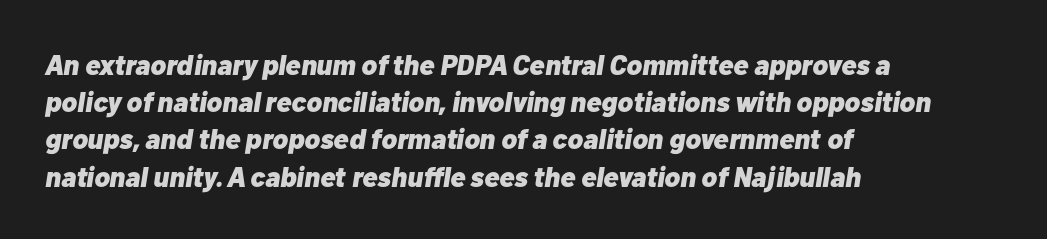
Nobody touched the tracking dial on this one. These lines are rendered in a variable-pitch font. No word sits above an underline. Compared with an ordinary text face, these strokes are far heavier — a full bold. A student would call this left alignment; a typographer would say flush left, rag right. Emphasis-style slanted type is in use.
